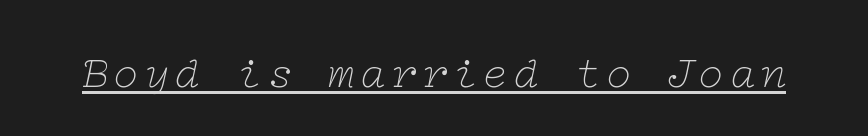
Q: Is the text bold? A: No.
Q: Is the text italic (slanted)? A: Yes, it leans right by about 12 degrees.
Q: Is the typeface a serif or a sans-serif typeface? A: Serif.
Q: Is the text underlined? A: Yes.
Q: Width (condensed, normal, or wide)? A: Wide.
Q: Stroke contrast? A: Low.
Q: x-height? A: Medium.
